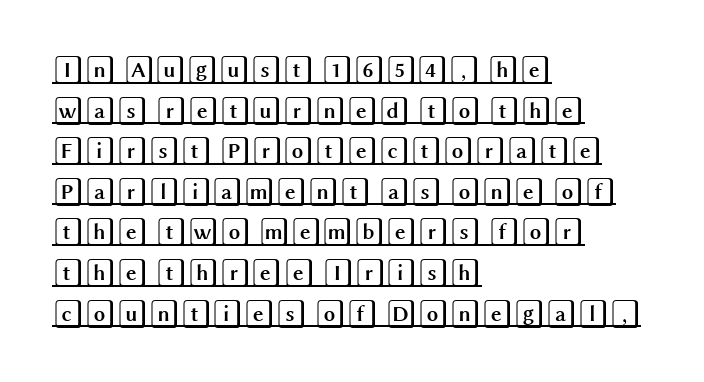
{"italic": "no", "width": "wide", "x_height": "large", "underline": "yes", "align": "left", "line_spacing": "normal", "line_spacing_ratio": 1.4, "letter_spacing": "normal", "letter_spacing_em": 0.0, "glyph_px": 29}
